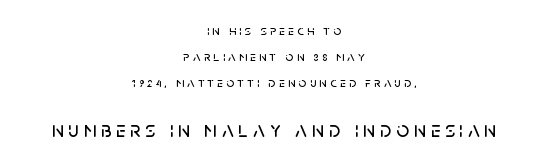
The image shows 22 px text type, upright; set centered, line spacing 1.87x, unusually wide letter spacing (+0.22 em), not underlined; the second (bottom) block is 1.57x larger.
